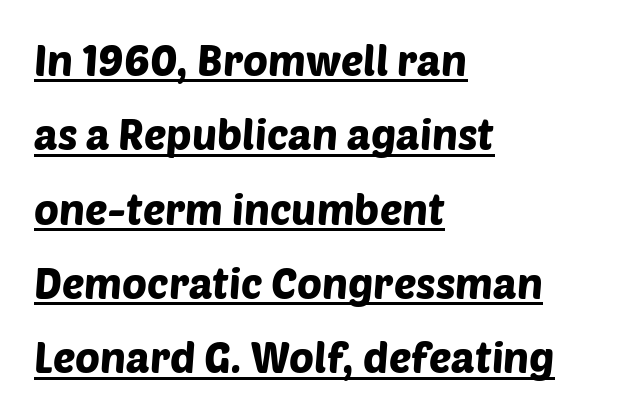
Words appear dense and cohesive because spacing is normal. Glance below the letters and you will spot a drawn line. Notice how the passage keeps a crisp vertical edge on the left only. Is this a sans? Yes — the strokes have no serifs. The rendering uses natural spacing where letterforms have individual widths.
